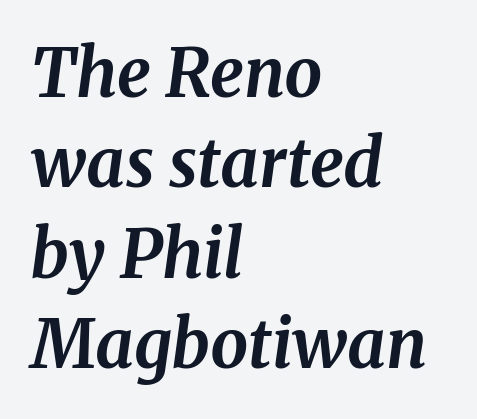
{"serif": "yes", "italic": "yes", "lean": "right", "slant_degrees": 8, "bold": "yes", "weight": "bold", "width": "normal", "stroke_contrast": "medium", "x_height": "medium", "monospaced": "no", "underline": "no", "align": "left", "line_spacing": "normal", "line_spacing_ratio": 1.35, "letter_spacing": "normal", "letter_spacing_em": 0.0, "glyph_px": 67}
